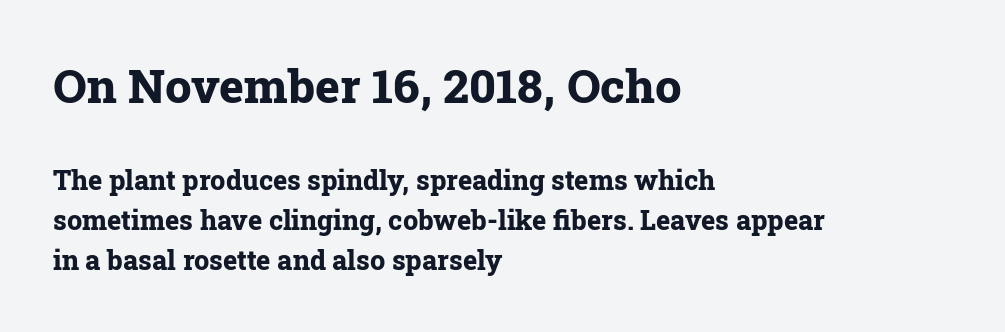
The image shows 47 px bold serif type, upright; set left-aligned, normal line spacing (1.49x), normal letter spacing, not underlined; the first (top) block is 1.74x larger; low stroke contrast and a medium x-height.
